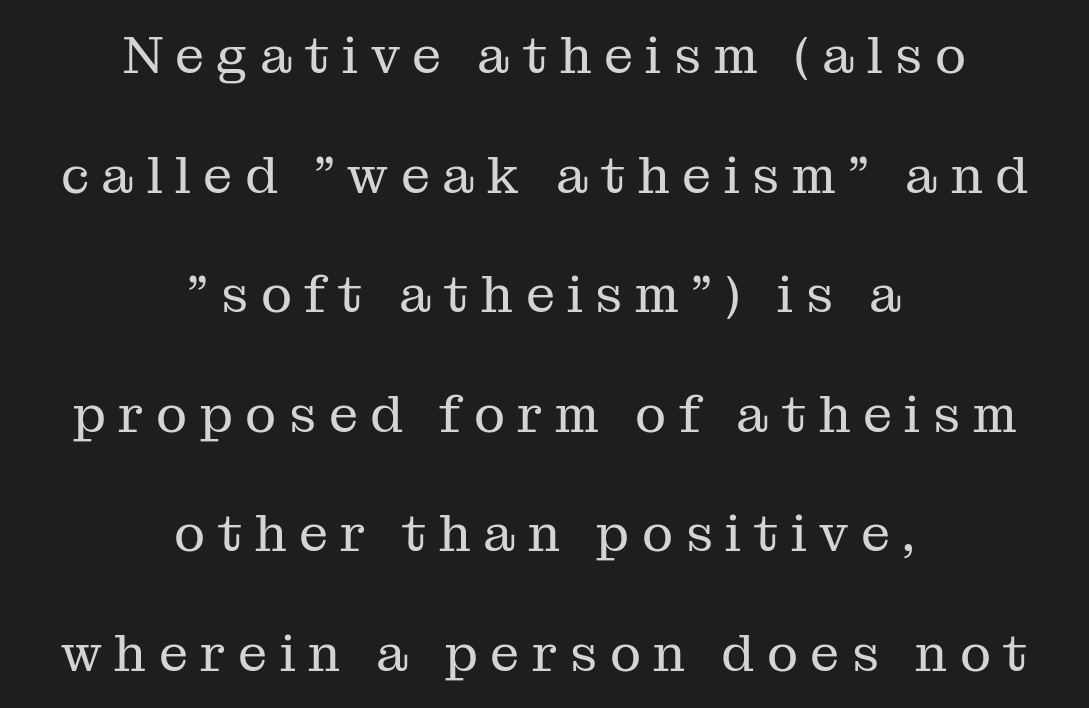
{"serif": "yes", "italic": "no", "bold": "no", "weight": "regular", "width": "normal", "stroke_contrast": "medium", "x_height": "medium", "monospaced": "no", "underline": "no", "align": "center", "line_spacing": "loose", "line_spacing_ratio": 2.3, "letter_spacing": "wide", "letter_spacing_em": 0.24, "glyph_px": 52}
